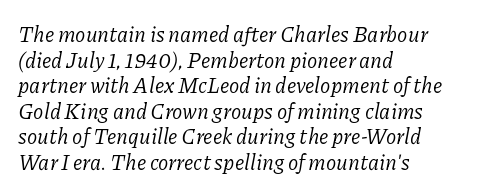
Each line starts at the same left margin while the right side varies. The horizontal fit of the characters is conventional and even. Rule under the text: the space is simply empty. This sample uses an oblique cut, with every glyph tilted off the vertical. Stems and bowls with no extra thickness — not bold.
